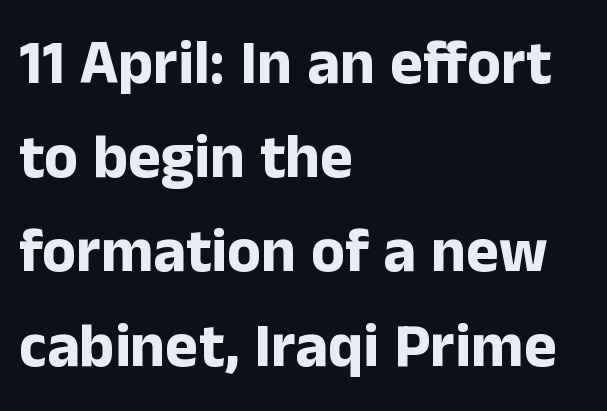
The image shows 62 px bold sans-serif type, upright; set left-aligned, normal line spacing (1.52x), normal letter spacing, not underlined; low stroke contrast and a medium x-height.
